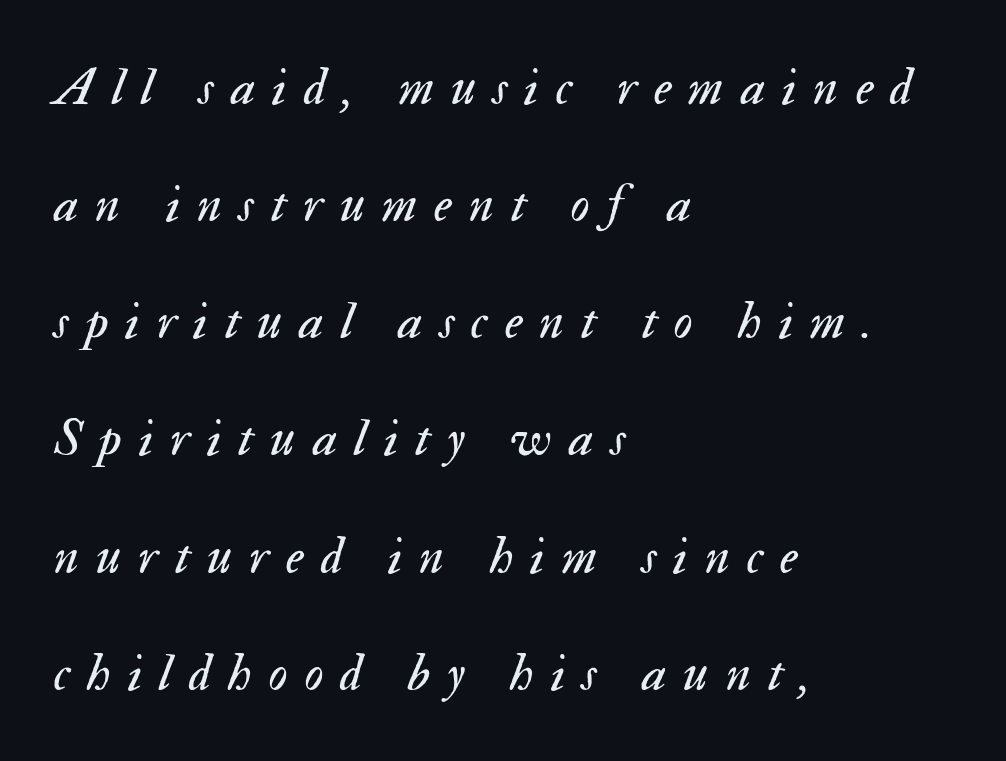
The image shows 53 px regular-weight type, italic (leaning right); set left-aligned, loose line spacing (2.21x), unusually wide letter spacing (+0.32 em), not underlined; medium stroke contrast and a small x-height.
